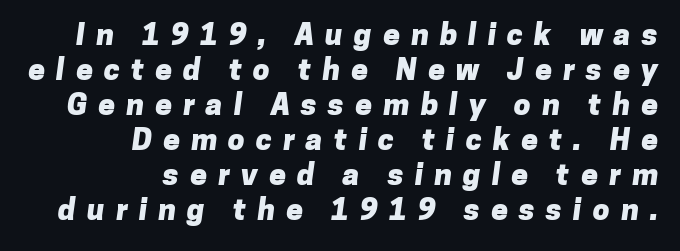
The rag falls on the left side of this text block. The face used here has the dense, thick strokes of a bold. You could only call the tracking loose — the letters float apart. Is this a fixed-width face? No — the glyphs have proportional, varying widths. Nobody drew a line under any word here.
